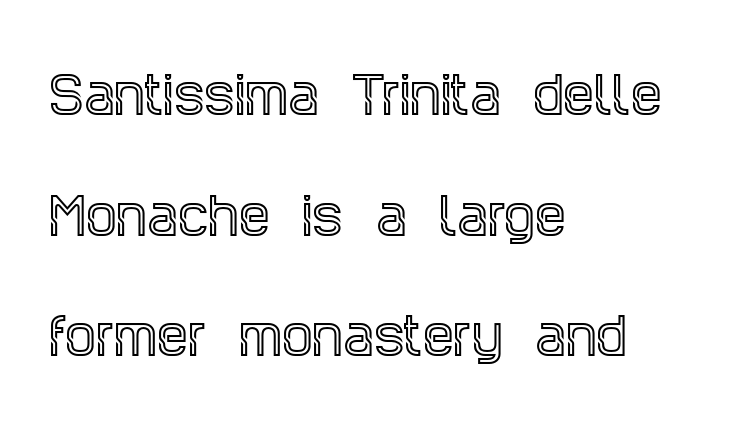
{"serif": "yes", "italic": "no", "width": "condensed", "x_height": "large", "monospaced": "no", "underline": "no", "align": "left", "line_spacing": "loose", "line_spacing_ratio": 2.46, "letter_spacing": "normal", "letter_spacing_em": 0.0, "glyph_px": 49}
